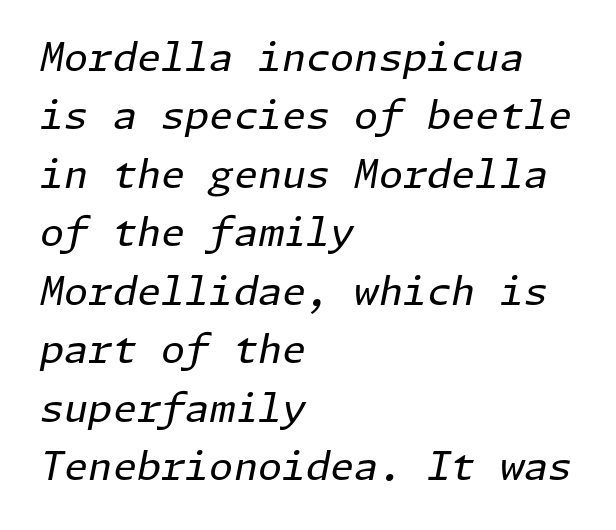
Descender tails drop into unmarked territory. Is the letter spacing exaggerated? No — it looks like the ordinary default. Line starts are locked; line ends wander. Is the stroke heavy? The answer is a plain regular-or-lighter. Emphasis-style slanted type is in use. If you measured baseline to baseline, you'd find a middling distance.
